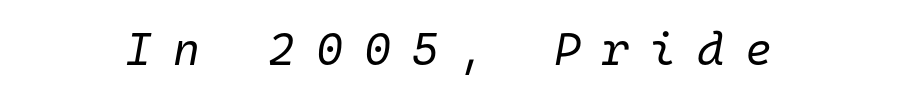
Q: Is the text bold? A: No.
Q: Is the text italic (slanted)? A: Yes, it leans right by about 10 degrees.
Q: Is the text underlined? A: No.
Q: Is the spacing between letters normal or unusually wide? A: Unusually wide.
Q: Width (condensed, normal, or wide)? A: Normal.
Q: Stroke contrast? A: Low.
Q: x-height? A: Medium.
Q: Monospaced? A: Yes.
